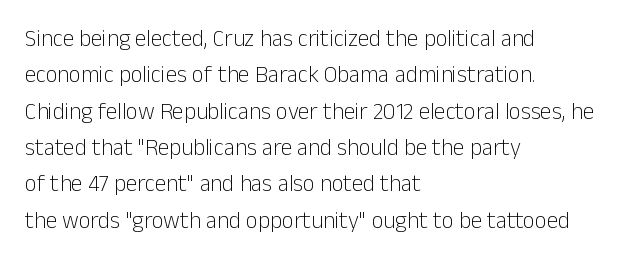
Q: Is the text bold? A: No.
Q: Is the text italic (slanted)? A: No, it is upright.
Q: Is the text underlined? A: No.
Q: How is the paragraph aligned? A: Left-aligned.
Q: Is the spacing between letters normal or unusually wide? A: Normal.
Q: Is the spacing between lines tight, normal or loose? A: Normal.
